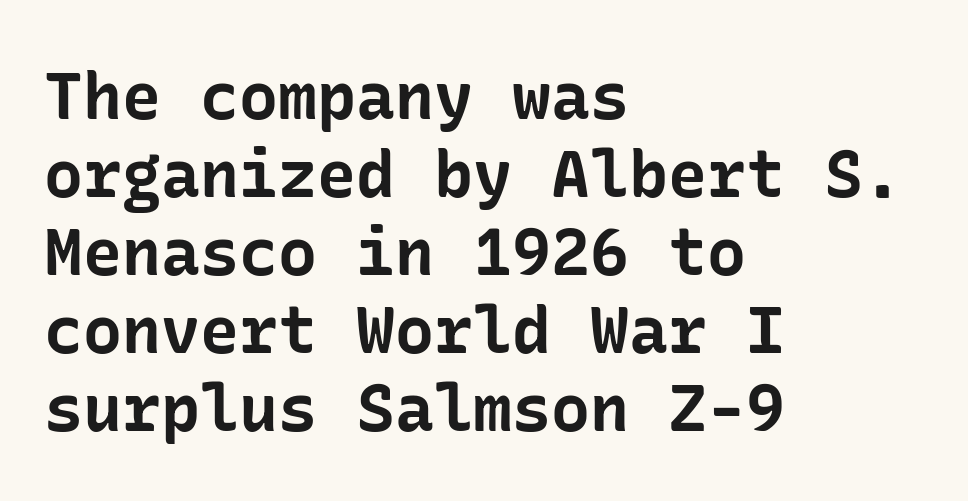
The image shows 65 px bold sans-serif type, upright; set left-aligned, line spacing 1.2x, normal letter spacing, not underlined; low stroke contrast and a medium x-height.
